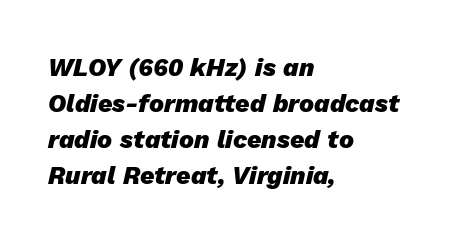
The horizontal fit of the characters is conventional and even. The passage shown is not underscored anywhere. These lines carry a lot of weight — the face is fully bold. An italicized treatment has been applied to the whole sample. This sample keeps an unexceptional amount of space between lines. The rendering anchors every line to the left-hand side.
